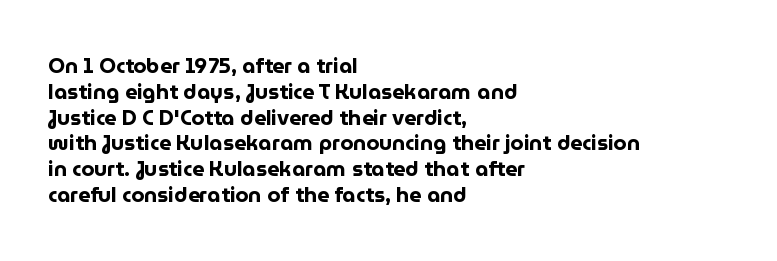
The image shows 21 px bold type, upright; set left-aligned, line spacing 1.23x, normal letter spacing, not underlined.
